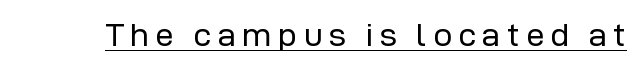
{"serif": "no", "italic": "no", "bold": "no", "weight": "regular", "width": "normal", "stroke_contrast": "low", "x_height": "medium", "monospaced": "no", "underline": "yes", "glyph_px": 33}
